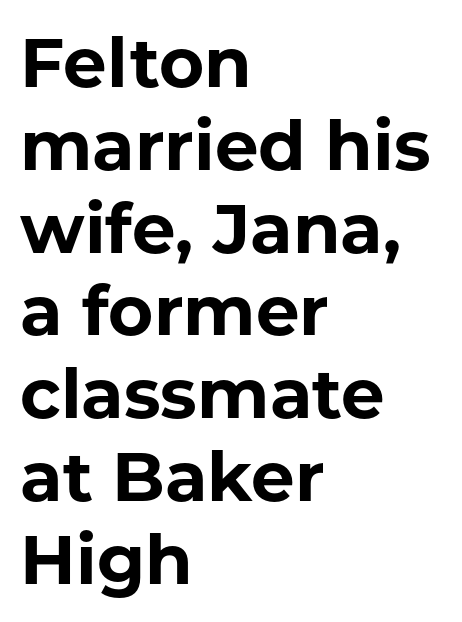
Q: Is the text bold? A: Yes.
Q: Is the text italic (slanted)? A: No, it is upright.
Q: Is the typeface a serif or a sans-serif typeface? A: Sans-serif.
Q: Is the text underlined? A: No.
Q: How is the paragraph aligned? A: Left-aligned.
Q: Is the spacing between letters normal or unusually wide? A: Normal.
Q: Width (condensed, normal, or wide)? A: Normal.
Q: Stroke contrast? A: Low.
Q: x-height? A: Medium.
Q: Monospaced? A: No.
